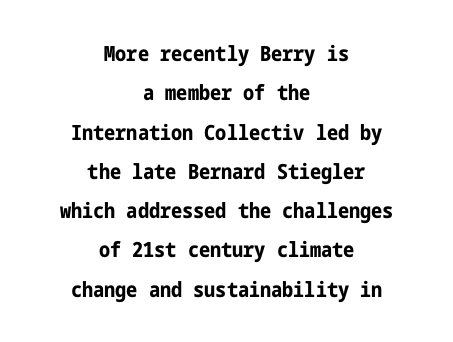
Characters remain perfectly vertical along every line. Pretty heavy lettering here — definitely bold. Only glyphs here, with clear space below each row. The compositor balanced each line on the midline. This sample uses plain, unmodified letter spacing.
